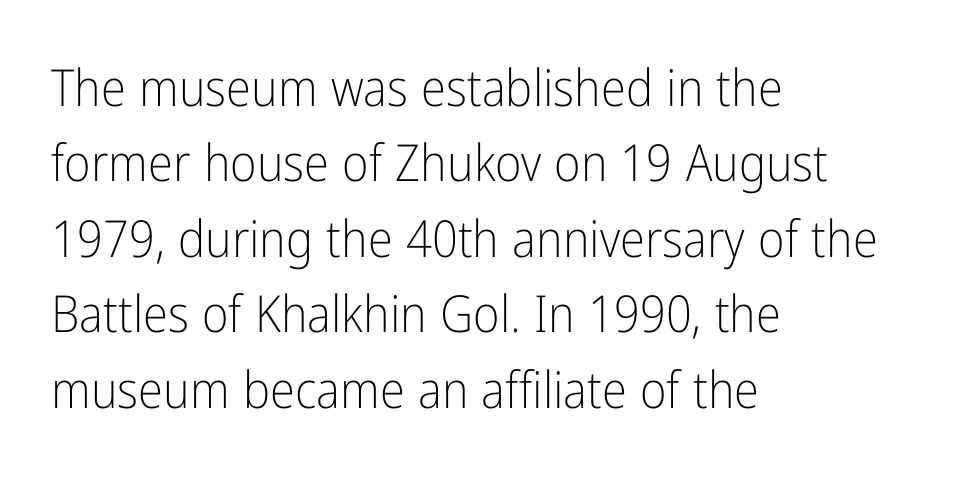
Q: Is the text bold? A: No.
Q: Is the text italic (slanted)? A: No, it is upright.
Q: Is the typeface a serif or a sans-serif typeface? A: Sans-serif.
Q: Is the text underlined? A: No.
Q: How is the paragraph aligned? A: Left-aligned.
Q: Is the spacing between letters normal or unusually wide? A: Normal.
Q: Is the spacing between lines tight, normal or loose? A: Normal.
Q: Width (condensed, normal, or wide)? A: Condensed.
Q: Stroke contrast? A: Low.
Q: x-height? A: Medium.
Q: Monospaced? A: No.
